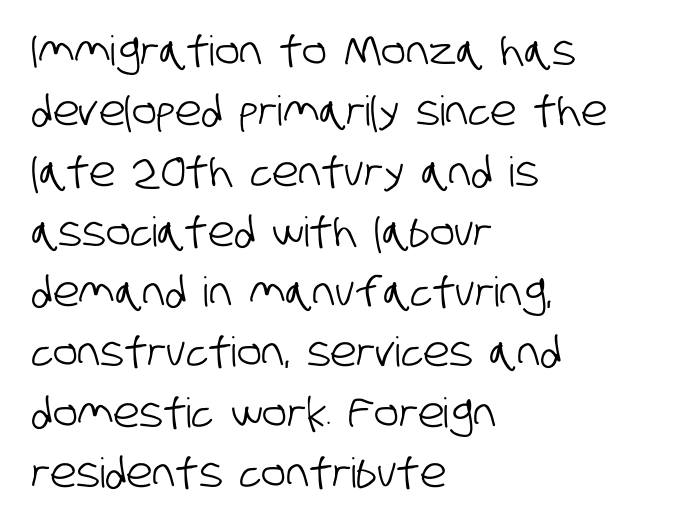
{"serif": "no", "width": "condensed", "stroke_contrast": "low", "x_height": "large", "monospaced": "no", "underline": "no", "align": "left", "line_spacing": "normal", "line_spacing_ratio": 1.47, "letter_spacing": "normal", "letter_spacing_em": 0.0, "glyph_px": 41}
